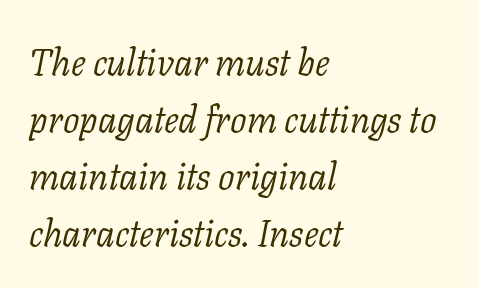
Q: Is the text bold? A: No.
Q: Is the text italic (slanted)? A: Yes, it leans right by about 11 degrees.
Q: Is the typeface a serif or a sans-serif typeface? A: Serif.
Q: Is the text underlined? A: No.
Q: How is the paragraph aligned? A: Left-aligned.
Q: Is the spacing between letters normal or unusually wide? A: Normal.
Q: Is the spacing between lines tight, normal or loose? A: Normal.
Q: Width (condensed, normal, or wide)? A: Normal.
Q: Stroke contrast? A: Low.
Q: x-height? A: Medium.
Q: Monospaced? A: No.
